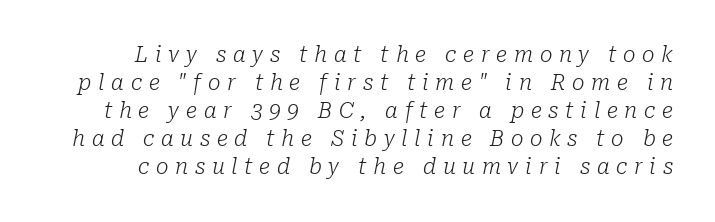
{"italic": "yes", "lean": "right", "slant_degrees": 10, "bold": "no", "underline": "no", "line_spacing": "normal", "line_spacing_ratio": 1.33, "letter_spacing": "wide", "letter_spacing_em": 0.32, "glyph_px": 21}
